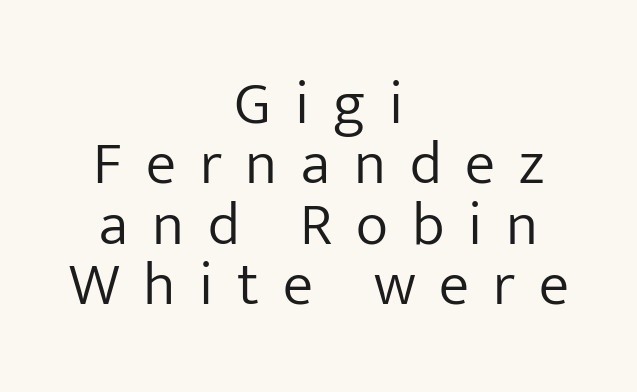
Line starts and ends both wander, symmetrically. Between one letter and the next there's a generous, obvious gap. Stroke terminals: plain, sans-serif. Glance below the letters and you will spot only blank space.
